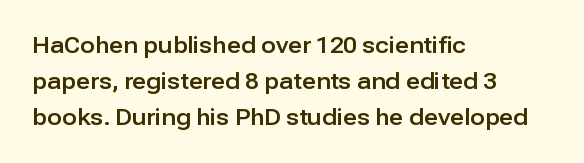
{"italic": "no", "underline": "no", "align": "left", "line_spacing": "normal", "line_spacing_ratio": 1.63, "letter_spacing": "normal", "letter_spacing_em": 0.0, "glyph_px": 22}
